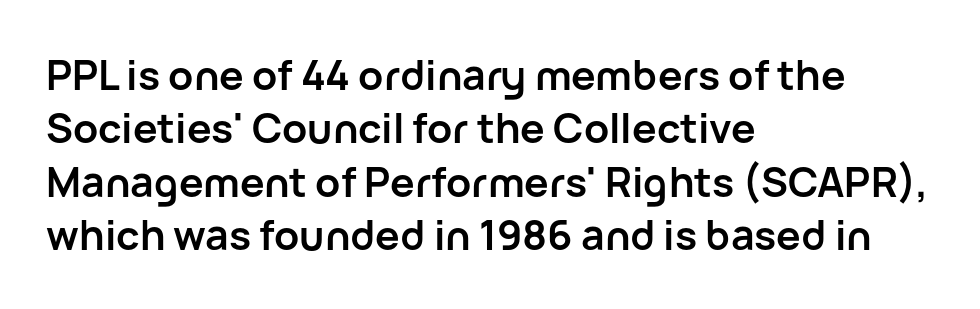
{"serif": "no", "italic": "no", "bold": "yes", "weight": "semibold", "width": "normal", "stroke_contrast": "low", "x_height": "medium", "monospaced": "no", "underline": "no", "align": "left", "line_spacing": "normal", "line_spacing_ratio": 1.3, "letter_spacing": "normal", "letter_spacing_em": 0.0, "glyph_px": 41}
